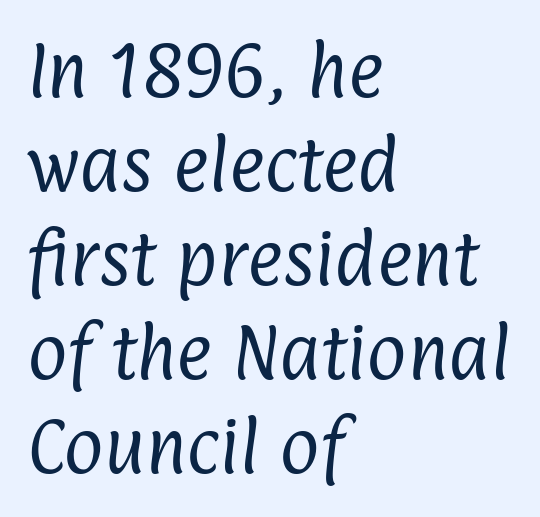
The image shows 61 px regular-weight, condensed sans-serif type; set left-aligned, normal line spacing (1.54x), normal letter spacing, not underlined; low stroke contrast and a medium x-height.
